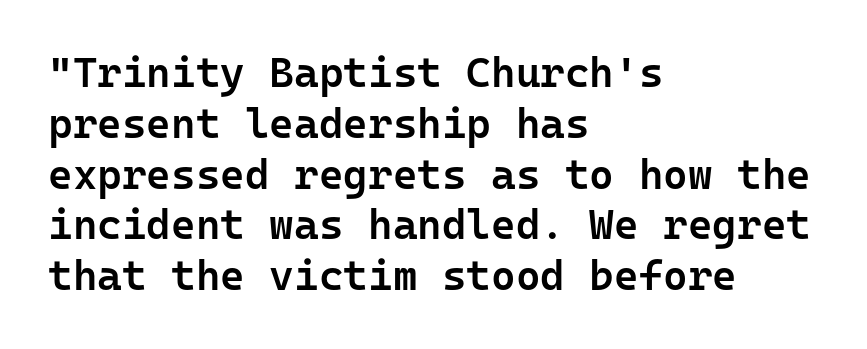
The space directly below the letters is spotless. A typesetter would mark this as roman, not italic. Caption: standard tracking, unaltered. The compositor pushed each line to the left boundary.
